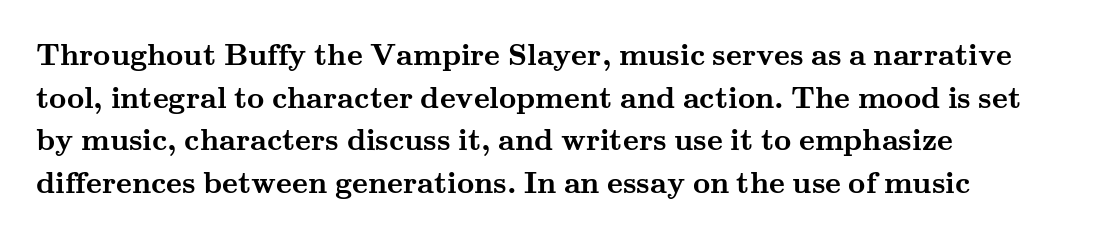
{"serif": "yes", "italic": "no", "bold": "yes", "weight": "semibold", "width": "wide", "stroke_contrast": "medium", "x_height": "small", "monospaced": "no", "underline": "no", "align": "left", "line_spacing": "normal", "line_spacing_ratio": 1.42, "letter_spacing": "normal", "letter_spacing_em": 0.0, "glyph_px": 30}
